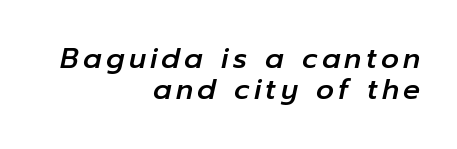
Q: Is the text italic (slanted)? A: Yes, it leans right by about 12 degrees.
Q: Is the text underlined? A: No.
Q: How is the paragraph aligned? A: Right-aligned.
Q: Is the spacing between lines tight, normal or loose? A: Tight.
Q: Width (condensed, normal, or wide)? A: Normal.
Q: Stroke contrast? A: Low.
Q: x-height? A: Medium.
Q: Monospaced? A: No.
